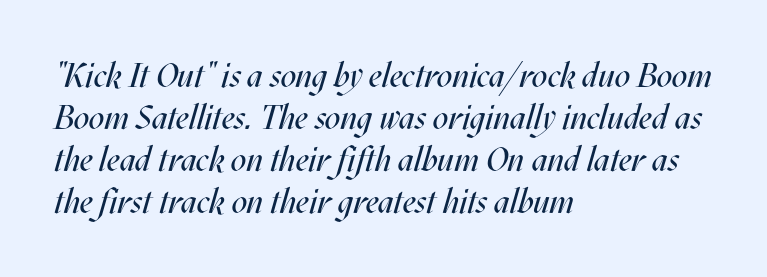
The image shows 34 px regular-weight, condensed type, italic (leaning right); set left-aligned, line spacing 1.24x, normal letter spacing, not underlined; medium stroke contrast and a large x-height.
